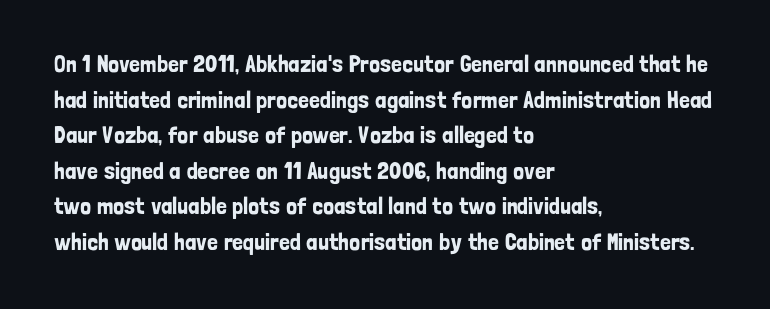
Q: Is the text italic (slanted)? A: No, it is upright.
Q: Is the text underlined? A: No.
Q: How is the paragraph aligned? A: Left-aligned.
Q: Is the spacing between letters normal or unusually wide? A: Normal.
Q: Is the spacing between lines tight, normal or loose? A: Normal.
